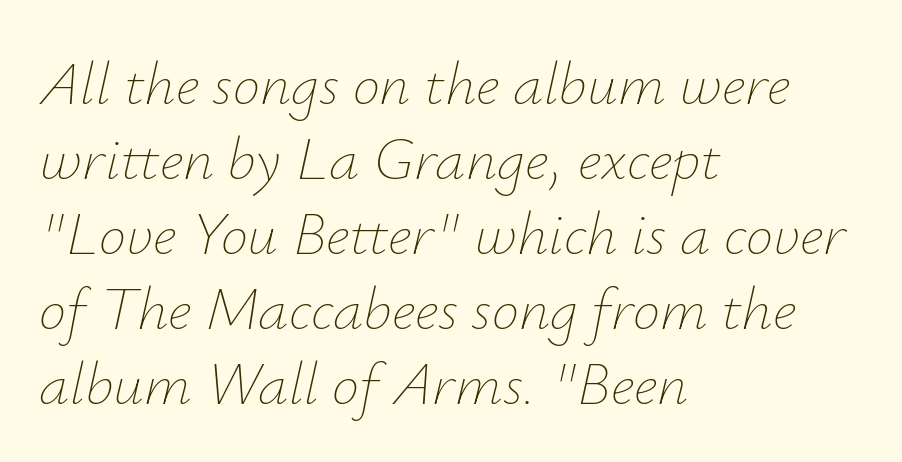
The image shows 61 px thin type, italic (leaning right); set left-aligned, line spacing 1.23x, normal letter spacing, not underlined; low stroke contrast and a small x-height.
